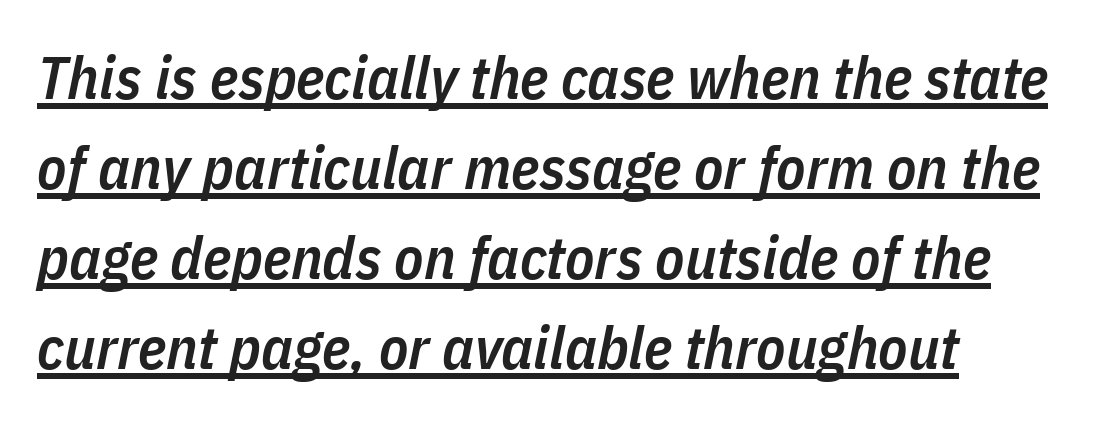
The image shows 60 px semibold, condensed type, italic (leaning right); set normal line spacing (1.5x), normal letter spacing, underlined; low stroke contrast and a medium x-height.
